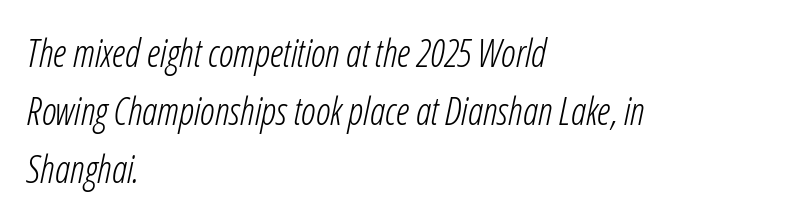
The image shows 38 px light, condensed type, italic (leaning right); set left-aligned, normal line spacing (1.53x), normal letter spacing, not underlined; low stroke contrast and a medium x-height.
